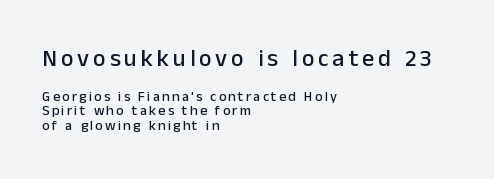
Q: Is the text italic (slanted)? A: No, it is upright.
Q: Is the text underlined? A: No.
Q: How is the paragraph aligned? A: Left-aligned.
Q: Is the spacing between lines tight, normal or loose? A: Tight.
Q: Which block of text is set in a larger size, the first (top) or the second (bottom)? A: The first (top) one.
